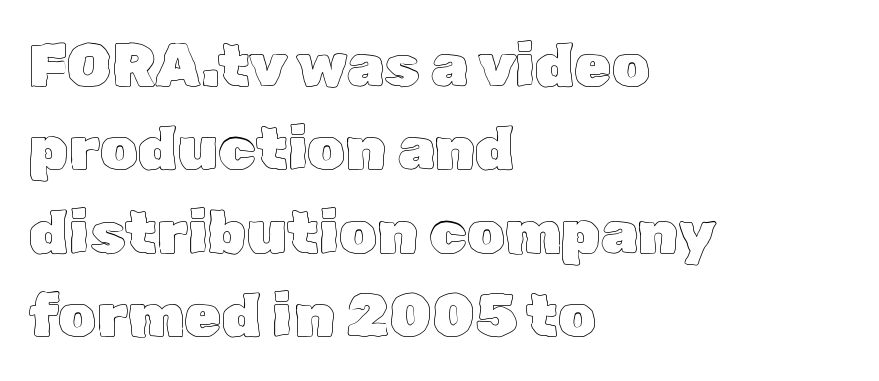
Q: Is the text italic (slanted)? A: No, it is upright.
Q: Is the text underlined? A: No.
Q: How is the paragraph aligned? A: Left-aligned.
Q: Is the spacing between letters normal or unusually wide? A: Normal.
Q: Is the spacing between lines tight, normal or loose? A: Normal.
Q: Width (condensed, normal, or wide)? A: Normal.
Q: x-height? A: Medium.
Q: Monospaced? A: No.
